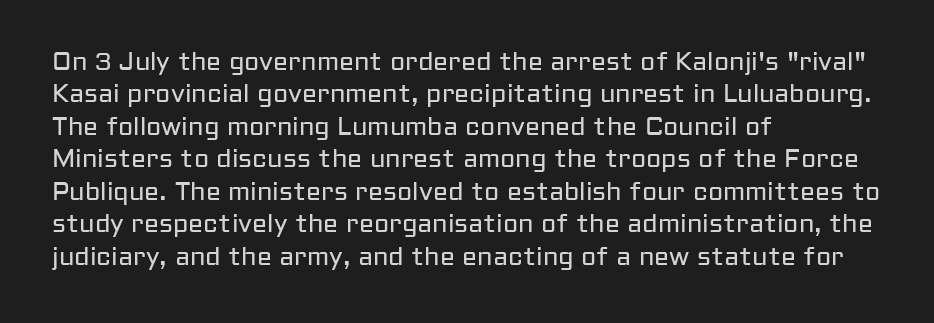
Q: Is the text bold? A: No.
Q: Is the text italic (slanted)? A: No, it is upright.
Q: Is the text underlined? A: No.
Q: How is the paragraph aligned? A: Left-aligned.
Q: Is the spacing between letters normal or unusually wide? A: Normal.
Q: Is the spacing between lines tight, normal or loose? A: Normal.
